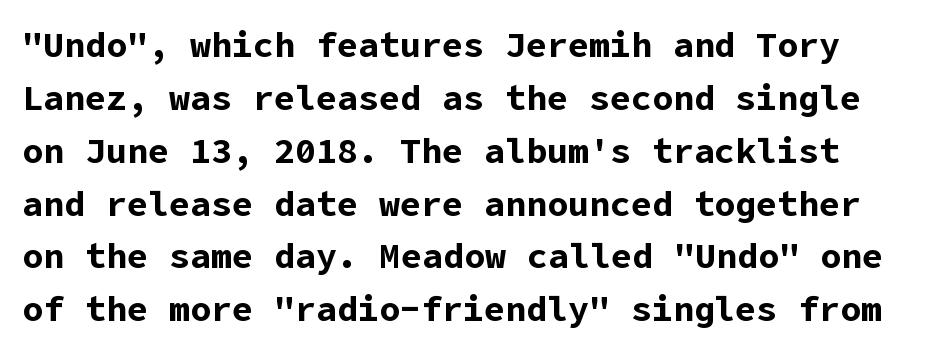
A typesetter would call this leading conventional body-copy spacing. Anything drawn beneath the words? Only blank space. Compared with an ordinary text face, these strokes are far heavier — a full bold. When letters stand straight like this, we call the style roman or upright.
